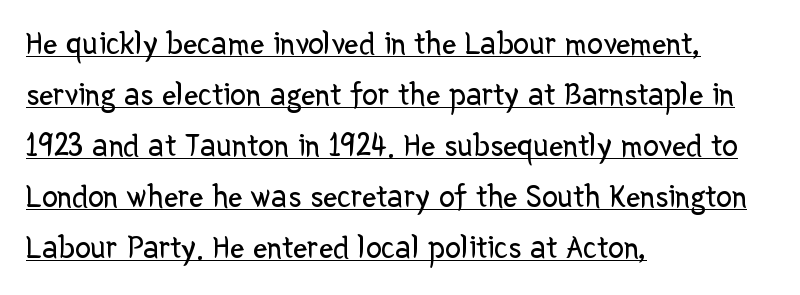
{"serif": "no", "italic": "no", "bold": "no", "weight": "regular", "width": "normal", "stroke_contrast": "low", "x_height": "medium", "monospaced": "no", "underline": "yes", "align": "left", "line_spacing": "normal", "line_spacing_ratio": 1.59, "letter_spacing": "normal", "letter_spacing_em": 0.0, "glyph_px": 32}
